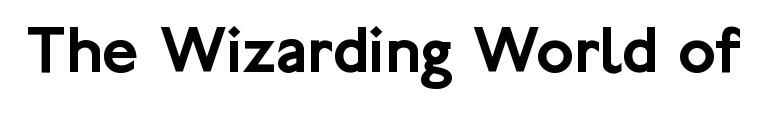
The passage shown is not underscored anywhere. A typesetter would call this proportional, since set widths differ per character. No italicization has been applied; the sample stays upright. The face used here is rendered with its standard letterfit. Classification — sans serif.
